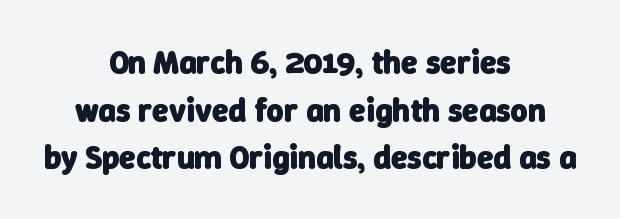
The image shows 33 px heavy sans-serif type; set centered, normal line spacing (1.44x), normal letter spacing, not underlined; low stroke contrast and a medium x-height.
